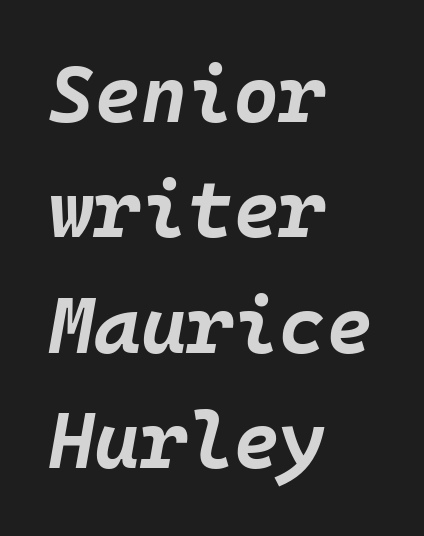
Q: Is the text bold? A: Yes.
Q: Is the text italic (slanted)? A: Yes, it leans right by about 10 degrees.
Q: Is the text underlined? A: No.
Q: How is the paragraph aligned? A: Left-aligned.
Q: Is the spacing between letters normal or unusually wide? A: Normal.
Q: Is the spacing between lines tight, normal or loose? A: Normal.
Q: Width (condensed, normal, or wide)? A: Normal.
Q: Stroke contrast? A: Low.
Q: x-height? A: Large.
Q: Monospaced? A: Yes.
